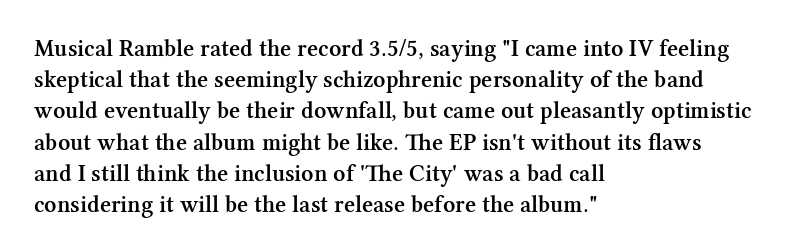
Students, this is semibold: more ink than regular, less than bold. Letter spacing: default. Any mark beneath the type? The region is blank. Rows of type keep a routine distance in the vertical direction. These lines are set flush left with a ragged right edge. Posture: straight, roman, zero tilt.
